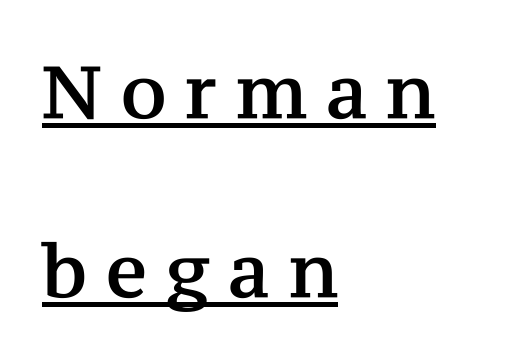
Letterform terminals end in serifs throughout the passage. This is roman type, the default non-slanted kind. The tracking jumps out immediately: characters are airy and widely separated. A continuous stroke trails under the words, as in a hyperlink.
